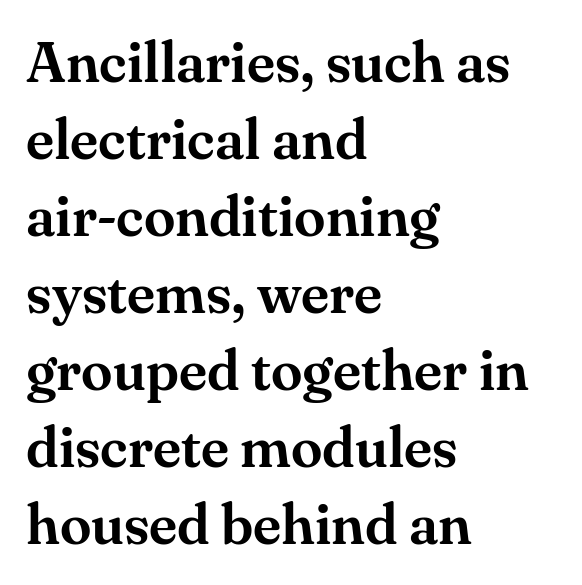
Q: Is the text italic (slanted)? A: No, it is upright.
Q: Is the typeface a serif or a sans-serif typeface? A: Serif.
Q: Is the text underlined? A: No.
Q: How is the paragraph aligned? A: Left-aligned.
Q: Is the spacing between letters normal or unusually wide? A: Normal.
Q: Is the spacing between lines tight, normal or loose? A: Normal.
Q: Width (condensed, normal, or wide)? A: Normal.
Q: Stroke contrast? A: Medium.
Q: x-height? A: Small.
Q: Monospaced? A: No.
